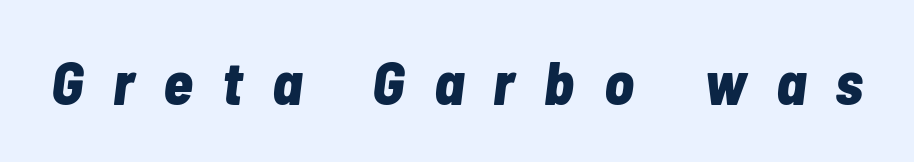
Italic: yes, the glyphs are oblique. The tracking reads as deliberately expanded to a designer's eye. The letters are bold, with thick, heavy strokes. Varying glyph widths throughout — classic text-font behaviour.
